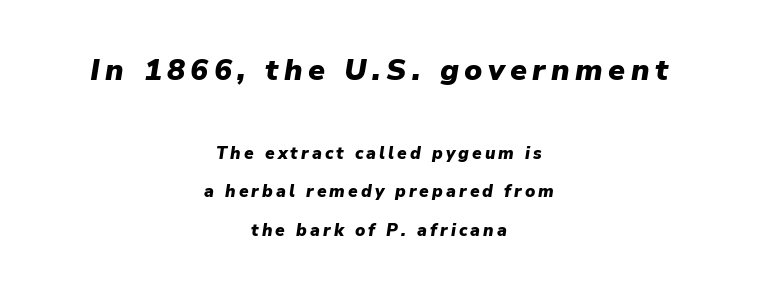
{"italic": "yes", "lean": "right", "slant_degrees": 9, "bold": "yes", "weight": "heavy", "width": "normal", "stroke_contrast": "low", "x_height": "medium", "monospaced": "no", "underline": "no", "align": "center", "line_spacing": "loose", "line_spacing_ratio": 2.26, "larger_block": "first", "size_ratio": 1.76, "glyph_px": 30}
